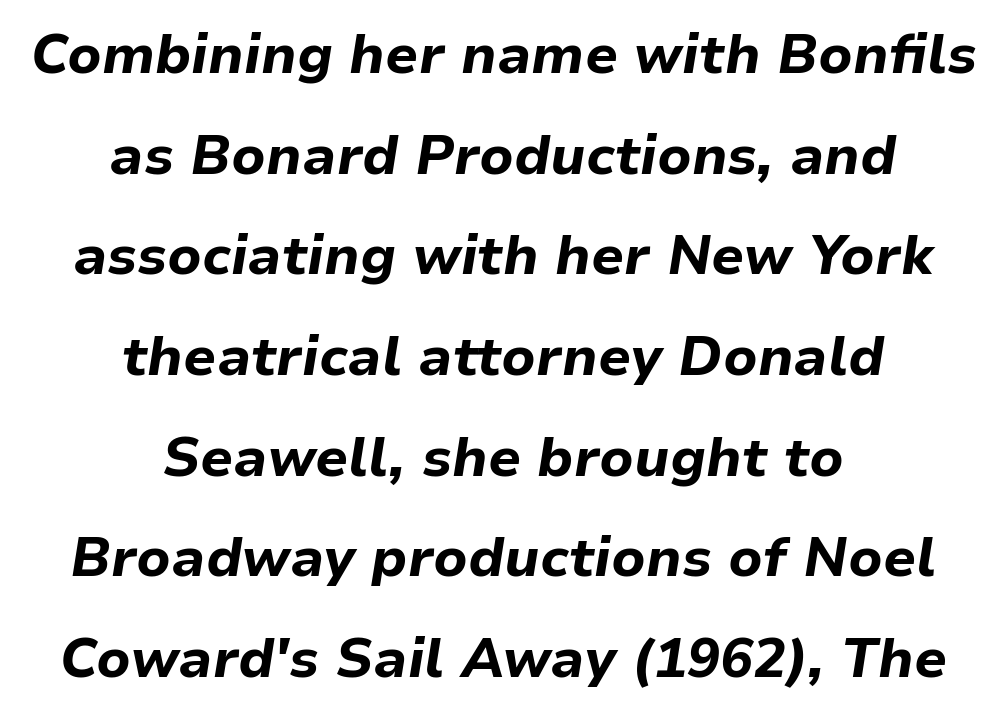
Q: Is the text bold? A: Yes.
Q: Is the text italic (slanted)? A: Yes, it leans right by about 9 degrees.
Q: Is the text underlined? A: No.
Q: How is the paragraph aligned? A: Centered.
Q: Is the spacing between letters normal or unusually wide? A: Normal.
Q: Width (condensed, normal, or wide)? A: Normal.
Q: Stroke contrast? A: Low.
Q: x-height? A: Medium.
Q: Monospaced? A: No.
